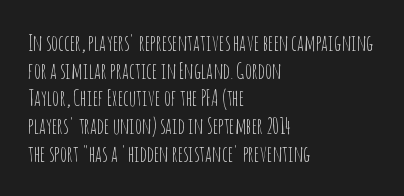
The typeface has the unassuming heft of standard copy or less. Vertical strokes here are truly vertical. A clean baseline with only descenders dipping below it. Default kerning and tracking; the words read as compact shapes.
